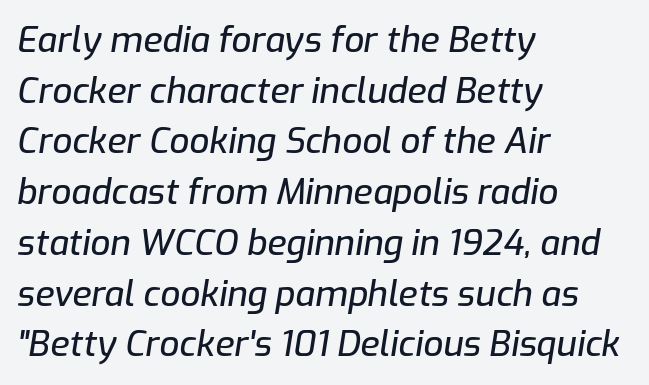
Q: Is the text italic (slanted)? A: Yes, it leans right by about 9 degrees.
Q: Is the text underlined? A: No.
Q: How is the paragraph aligned? A: Left-aligned.
Q: Is the spacing between letters normal or unusually wide? A: Normal.
Q: Is the spacing between lines tight, normal or loose? A: Normal.
Q: Width (condensed, normal, or wide)? A: Normal.
Q: Stroke contrast? A: Low.
Q: x-height? A: Medium.
Q: Monospaced? A: No.
